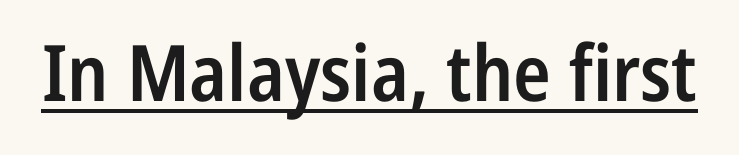
There is no visible air inserted between adjacent glyphs. These lines are rendered in a variable-pitch font. The text was rendered using a sans face with plain stroke endings. The font's upright variant was chosen for this text. Set as a demibold, roughly 600 on the weight scale. The rendering uses the underline text-decoration.
